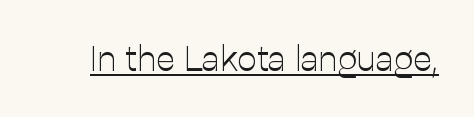
Q: Is the text bold? A: No.
Q: Is the text italic (slanted)? A: No, it is upright.
Q: Is the typeface a serif or a sans-serif typeface? A: Sans-serif.
Q: Is the text underlined? A: Yes.
Q: Is the spacing between letters normal or unusually wide? A: Normal.
Q: Width (condensed, normal, or wide)? A: Normal.
Q: Stroke contrast? A: Low.
Q: x-height? A: Medium.
Q: Monospaced? A: No.
